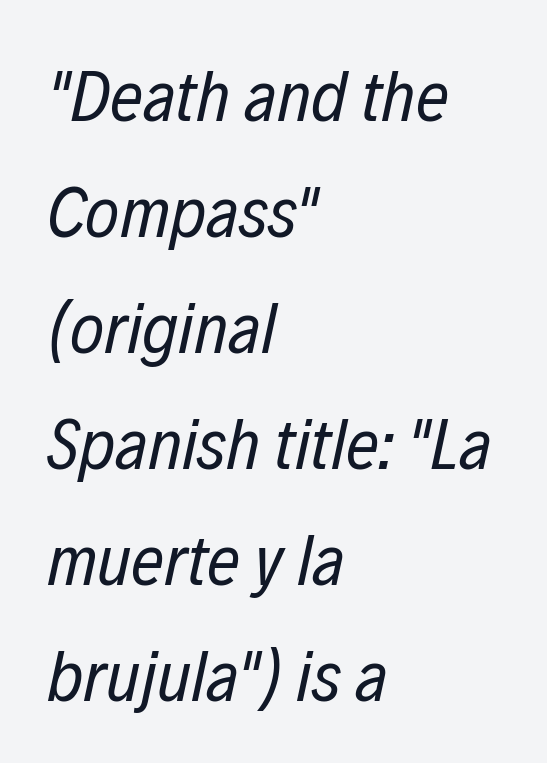
{"italic": "yes", "lean": "right", "slant_degrees": 12, "bold": "no", "weight": "regular", "width": "condensed", "stroke_contrast": "low", "x_height": "medium", "monospaced": "no", "underline": "no", "align": "left", "line_spacing": "normal", "line_spacing_ratio": 1.59, "letter_spacing": "normal", "letter_spacing_em": 0.0, "glyph_px": 73}
